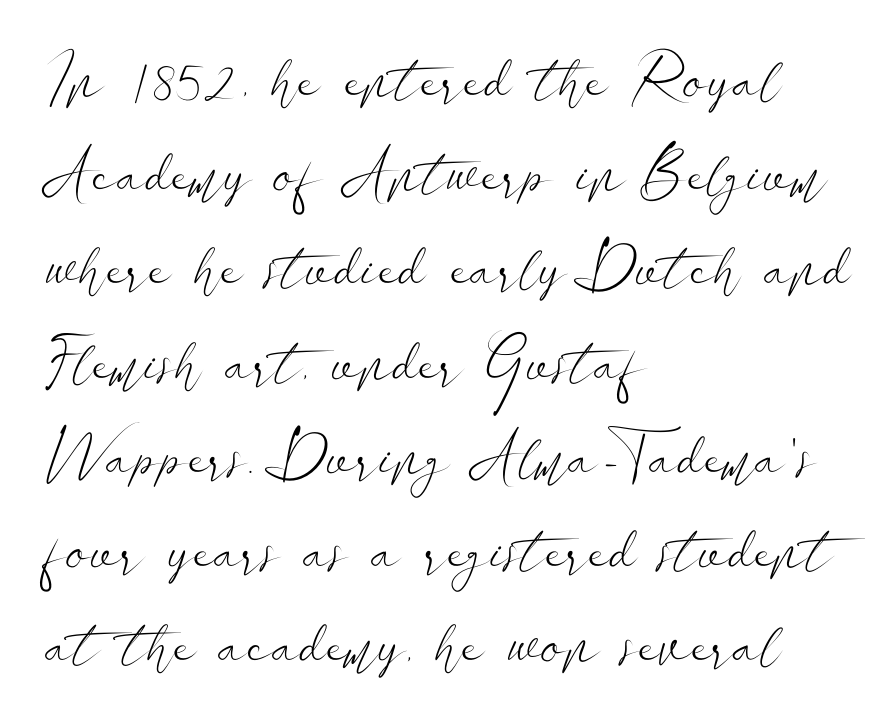
Summary of weight: not heavy and not bold. Serifs: no, the terminals of the letterforms are clean. The baseline area is clear. Vertical spacing — default.
